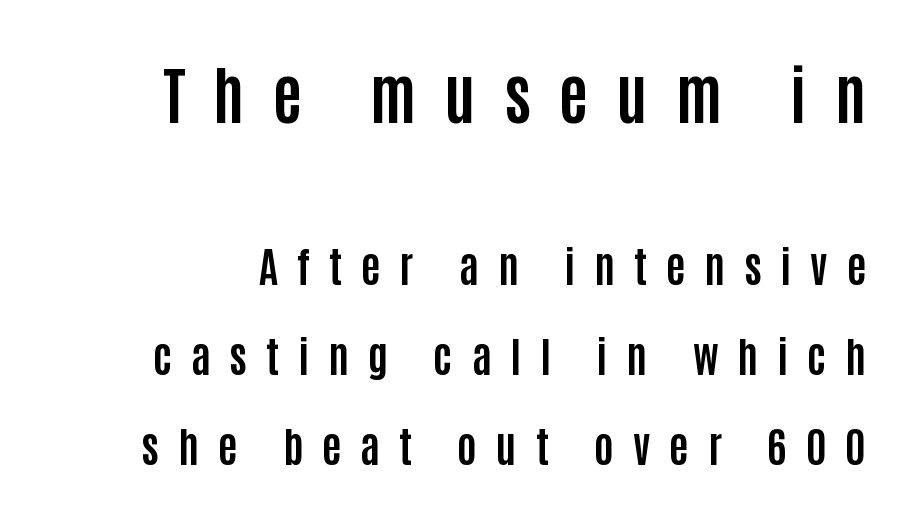
The image shows 63 px bold, condensed sans-serif type, upright; set loose line spacing (2.15x), unusually wide letter spacing (+0.45 em), not underlined; the first (top) block is 1.5x larger; low stroke contrast and a large x-height.
